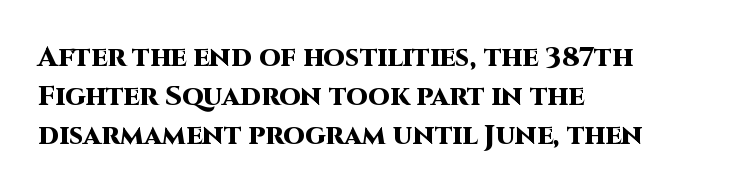
In terms of letterspacing, this is plain default setting. Type without underlining. The type sits square on the baseline with zero lean. If you drew a ruler down the left edge, every line would touch it. Each glyph is drawn with heavy, bold strokes. Each letter keeps its own natural width here, so spacing adapts to shape.
